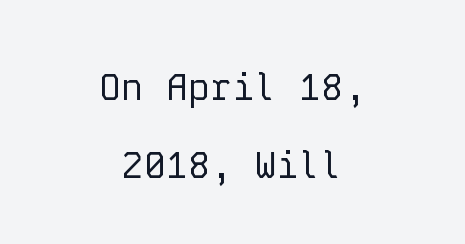
Do the letters lean? They stand straight. How are the letters spaced? Ordinarily, with no added tracking. Monospaced: the letters line up in strict vertical columns. Rows of type keep a wide berth in the vertical direction.
